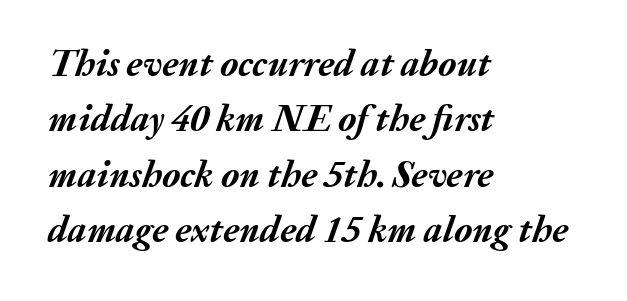
Q: Is the text bold? A: Yes.
Q: Is the text italic (slanted)? A: Yes, it leans right by about 20 degrees.
Q: Is the text underlined? A: No.
Q: How is the paragraph aligned? A: Left-aligned.
Q: Is the spacing between letters normal or unusually wide? A: Normal.
Q: Is the spacing between lines tight, normal or loose? A: Normal.
Q: Width (condensed, normal, or wide)? A: Normal.
Q: Stroke contrast? A: Medium.
Q: x-height? A: Medium.
Q: Monospaced? A: No.
